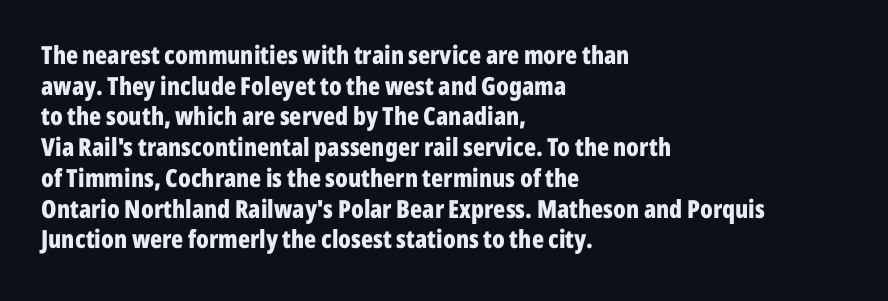
The image shows 25 px bold type, upright; set left-aligned, line spacing 1.23x, normal letter spacing, not underlined.
